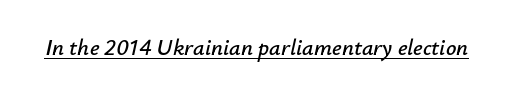
Q: Is the text italic (slanted)? A: Yes, it leans right by about 12 degrees.
Q: Is the text underlined? A: Yes.
Q: Is the spacing between letters normal or unusually wide? A: Normal.
